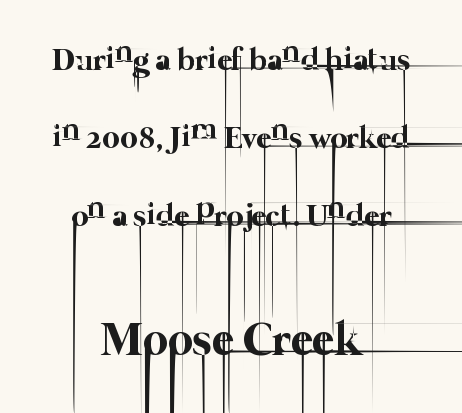
The image shows 48 px thin type; set centered, loose line spacing (2.44x), normal letter spacing, not underlined; the second (bottom) block is 1.5x larger; low stroke contrast and a medium x-height.
